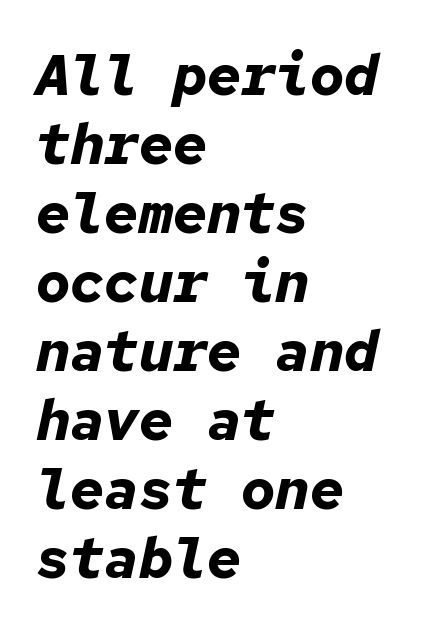
The rendering applies a slant to the glyphs. The baseline area is clear. Typeset ragged right — the left edge is the straight one. The horizontal fit of the characters is conventional and even. These words are printed bold, with thick strokes throughout. A typesetter would call this monospace, since all characters share one set width.
